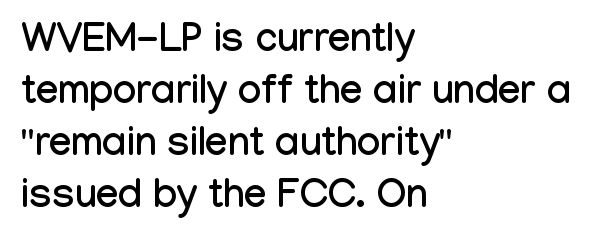
{"serif": "no", "italic": "no", "width": "condensed", "stroke_contrast": "low", "x_height": "medium", "monospaced": "no", "underline": "no", "align": "left", "line_spacing": "normal", "line_spacing_ratio": 1.3, "letter_spacing": "normal", "letter_spacing_em": 0.0, "glyph_px": 40}
